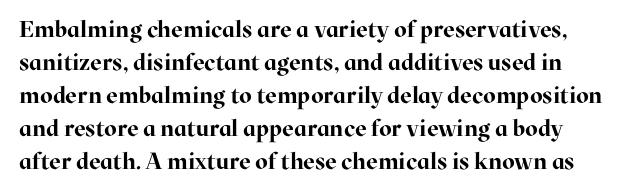
{"italic": "no", "bold": "yes", "underline": "no", "line_spacing": "normal", "line_spacing_ratio": 1.43, "letter_spacing": "normal", "letter_spacing_em": 0.0, "glyph_px": 23}
